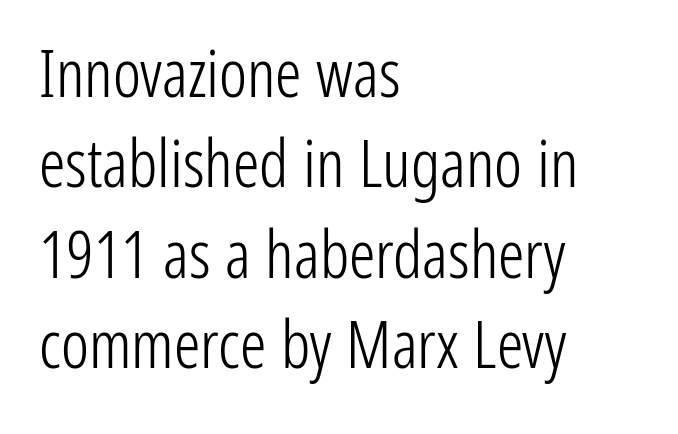
The image shows 66 px light, condensed sans-serif type, upright; set left-aligned, normal line spacing (1.37x), normal letter spacing, not underlined; low stroke contrast and a medium x-height.
